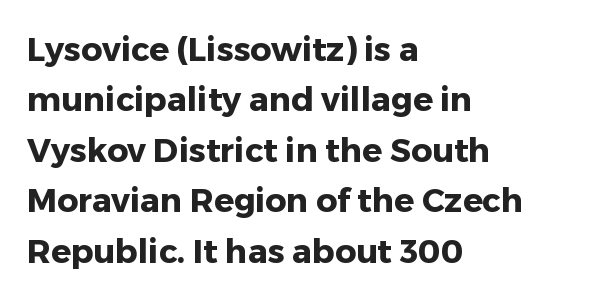
Q: Is the text bold? A: Yes.
Q: Is the text italic (slanted)? A: No, it is upright.
Q: Is the typeface a serif or a sans-serif typeface? A: Sans-serif.
Q: Is the text underlined? A: No.
Q: How is the paragraph aligned? A: Left-aligned.
Q: Is the spacing between letters normal or unusually wide? A: Normal.
Q: Is the spacing between lines tight, normal or loose? A: Normal.
Q: Width (condensed, normal, or wide)? A: Normal.
Q: Stroke contrast? A: Low.
Q: x-height? A: Medium.
Q: Monospaced? A: No.
